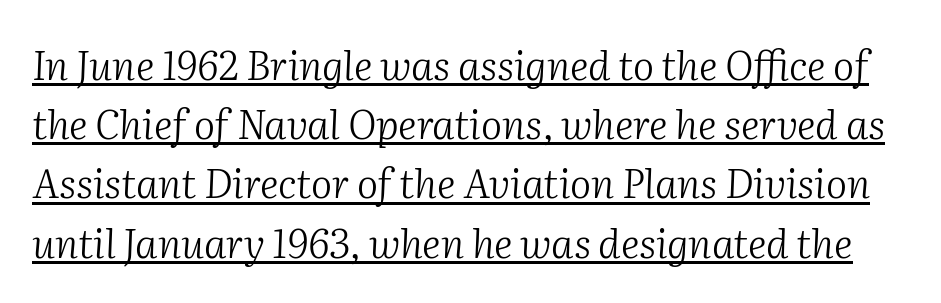
Q: Is the text bold? A: No.
Q: Is the text italic (slanted)? A: Yes, it leans right by about 2 degrees.
Q: Is the typeface a serif or a sans-serif typeface? A: Serif.
Q: Is the text underlined? A: Yes.
Q: Is the spacing between letters normal or unusually wide? A: Normal.
Q: Is the spacing between lines tight, normal or loose? A: Normal.
Q: Width (condensed, normal, or wide)? A: Normal.
Q: Stroke contrast? A: Medium.
Q: x-height? A: Medium.
Q: Monospaced? A: No.
